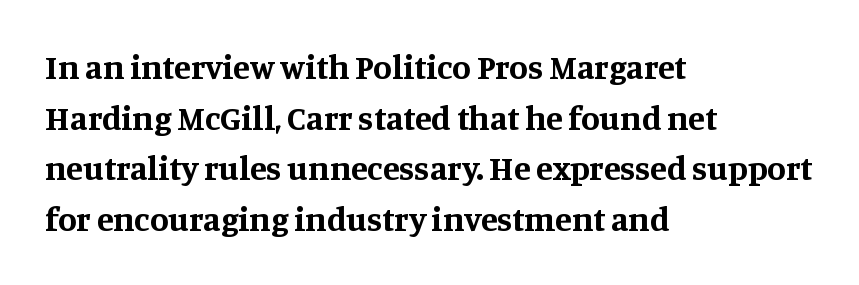
Leading matches the norm, producing a regular column. The lines in this sample share a left origin and differ only in where they stop. This is heavy type, rendered in bold. The lettering holds an erect, upright posture throughout. Here the designer chose a conventional face with non-uniform glyph widths.
